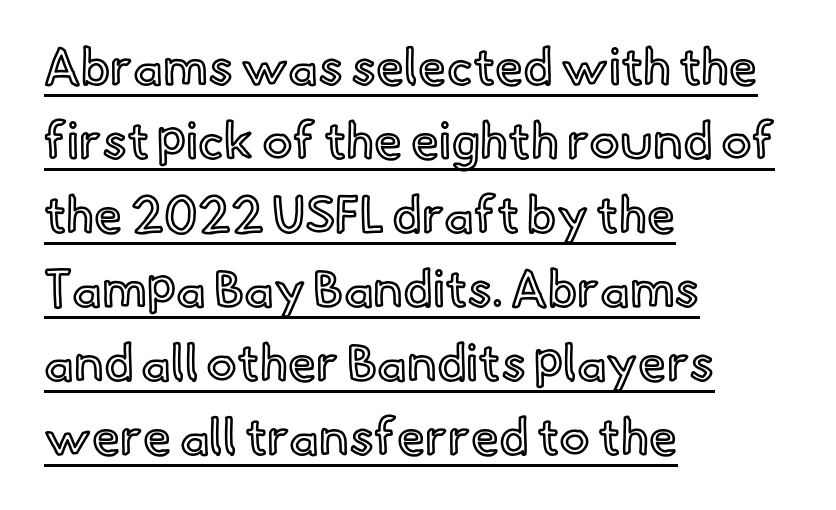
Glyph-to-glyph distance matches everyday printed text. Check the space under the baseline: a stroke is drawn there. One glance says typical: line gaps are just what's usual. The letters advance in unequal steps, a hallmark of proportional type. When letters stand straight like this, we call the style roman or upright.
